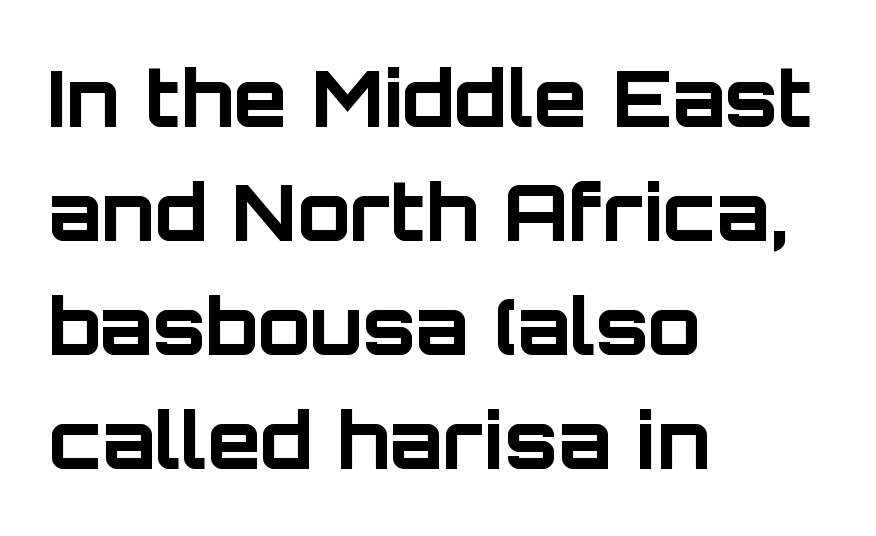
The font's upright variant was chosen for this text. Is this a sans? Yes — the strokes have no serifs. Observe the ordinary spacing: letters are neighbours, not strangers. Is there much room between lines? A standard amount, neither cramped nor airy. A typesetter would call this proportional, since set widths differ per character.
